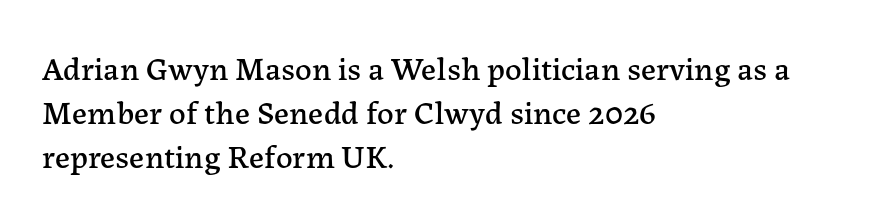
The image shows 33 px serif type, upright; set left-aligned, normal line spacing (1.34x), normal letter spacing, not underlined; low stroke contrast and a medium x-height.
